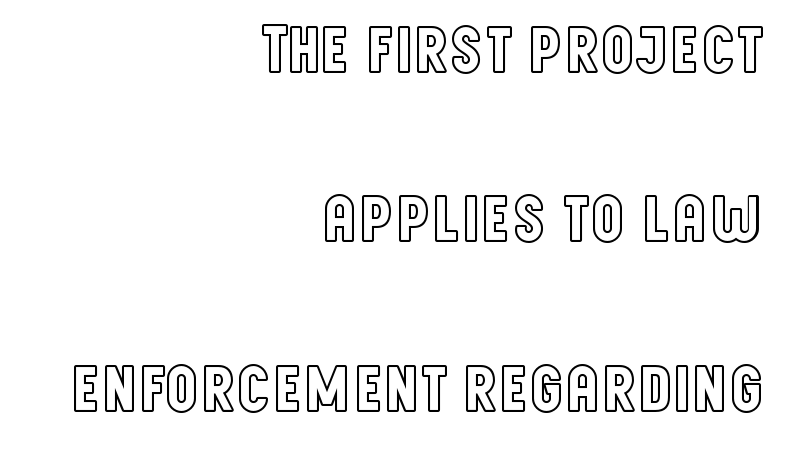
The image shows 68 px condensed type, upright; set right-aligned, loose line spacing (2.49x), normal letter spacing, not underlined; a large x-height.
